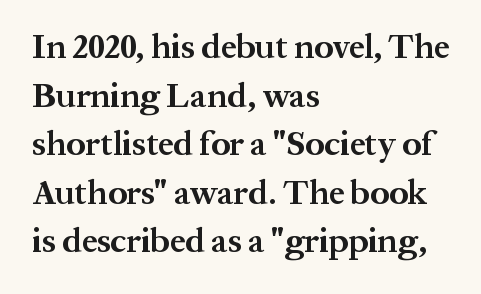
The image shows 34 px bold serif type, upright; set left-aligned, normal line spacing (1.43x), normal letter spacing, not underlined; medium stroke contrast and a medium x-height.
